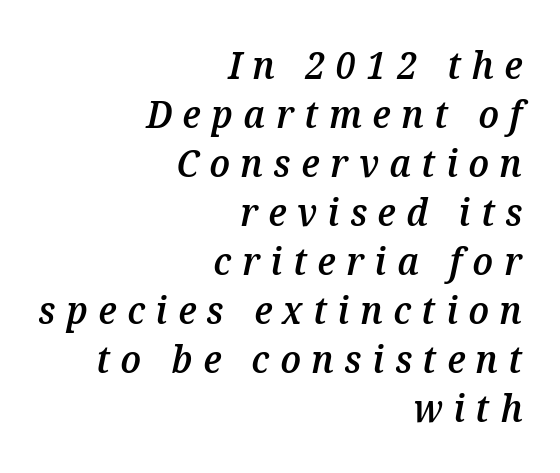
Q: Is the text bold? A: Semi-bold.
Q: Is the text italic (slanted)? A: Yes, it leans right by about 12 degrees.
Q: Is the text underlined? A: No.
Q: How is the paragraph aligned? A: Right-aligned.
Q: Is the spacing between letters normal or unusually wide? A: Unusually wide.
Q: Is the spacing between lines tight, normal or loose? A: Normal.
Q: Width (condensed, normal, or wide)? A: Normal.
Q: Stroke contrast? A: Medium.
Q: x-height? A: Medium.
Q: Monospaced? A: No.
